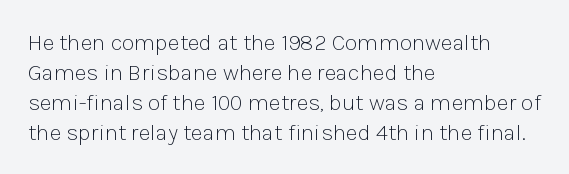
{"italic": "no", "bold": "no", "underline": "no", "align": "left", "line_spacing": "normal", "line_spacing_ratio": 1.3, "letter_spacing": "normal", "letter_spacing_em": 0.0, "glyph_px": 23}
